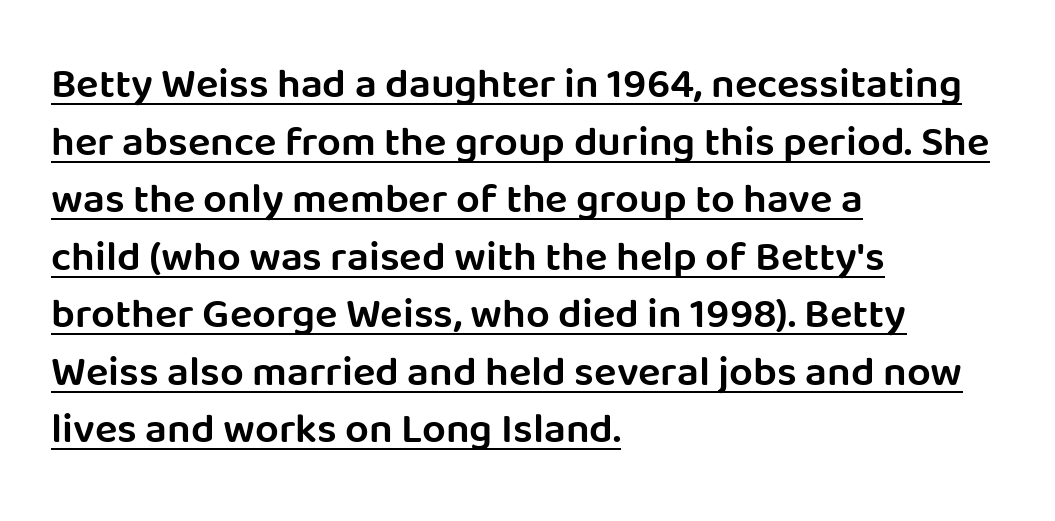
{"serif": "no", "italic": "no", "bold": "semi", "weight": "semibold", "width": "normal", "stroke_contrast": "low", "x_height": "large", "monospaced": "no", "underline": "yes", "align": "left", "line_spacing": "normal", "line_spacing_ratio": 1.37, "letter_spacing": "normal", "letter_spacing_em": 0.0, "glyph_px": 42}
